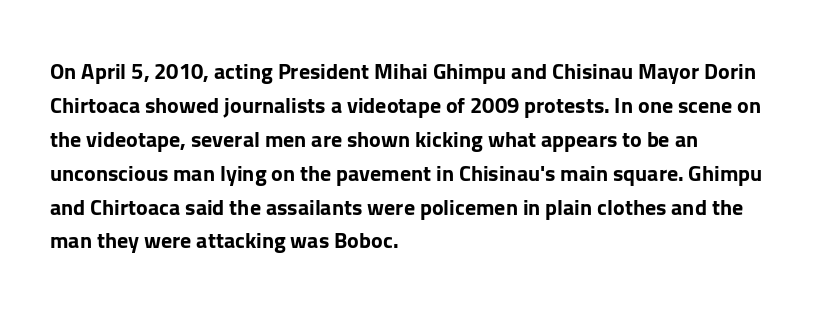
Q: Is the text bold? A: Yes.
Q: Is the text italic (slanted)? A: No, it is upright.
Q: Is the text underlined? A: No.
Q: How is the paragraph aligned? A: Left-aligned.
Q: Is the spacing between letters normal or unusually wide? A: Normal.
Q: Is the spacing between lines tight, normal or loose? A: Normal.
